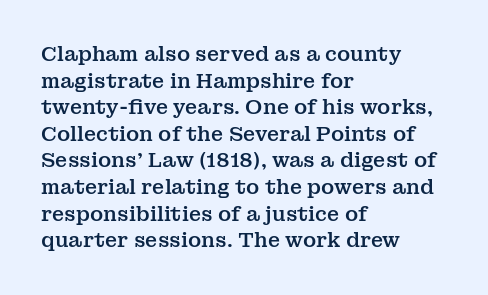
{"italic": "no", "underline": "no", "align": "left", "line_spacing": "normal", "line_spacing_ratio": 1.33, "letter_spacing": "normal", "letter_spacing_em": 0.0, "glyph_px": 20}
